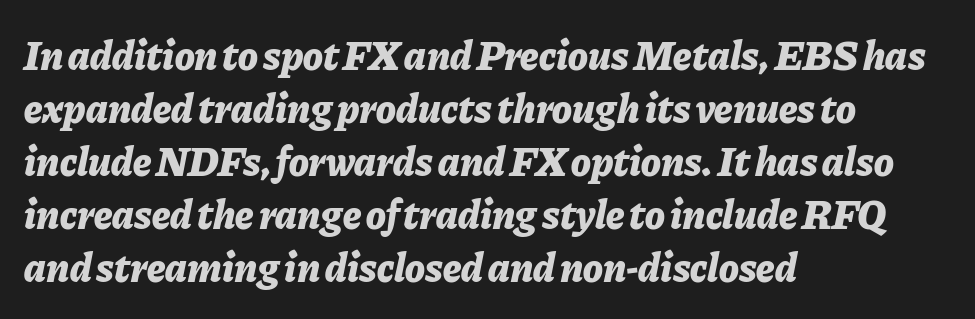
The space directly below the letters is spotless. The space between consecutive lines is moderate. Here the designer chose a conventional face with non-uniform glyph widths. Does the lettering tilt? It does — this is italic. The ragged edge is on the right, which tells us the setting is flush left.
